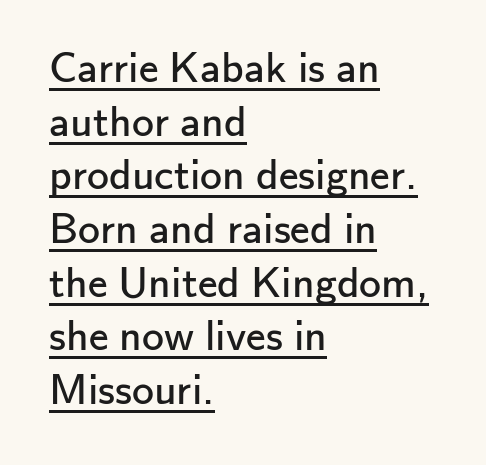
Inter-character spacing is left at the font's built-in metrics. A baseline rule has been typeset under these characters. Serif or sans? Sans — the stroke terminals are bare. Stems here are at most as thick as an everyday book face. This is roman type, the default non-slanted kind. Here the designer chose a conventional face with non-uniform glyph widths.
